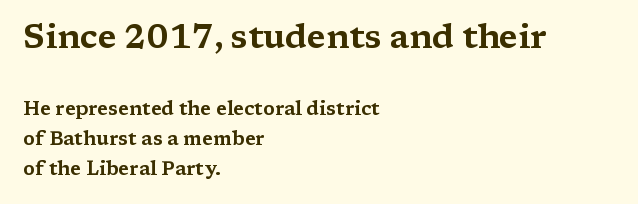
The gap between lines stays unmarked. The initial chunk of copy outweighs the following chunk in type size. Words appear dense and cohesive because spacing is normal. Serifs: yes, visible at the terminals of the letterforms.
